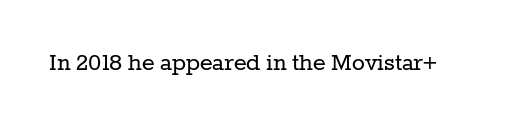
The image shows 27 px text type, upright; set normal letter spacing, not underlined.
